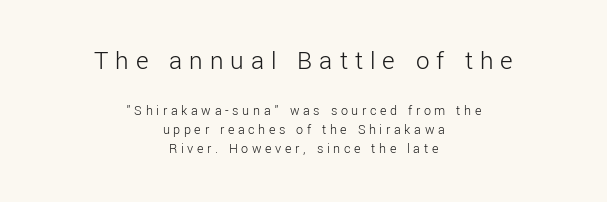
Check the space under the baseline: it is left empty. Letters have the restrained weight of plain body copy at most. Notice how the stems are strictly vertical — no italics here. Teacher's note: observe the equal gaps on both sides — that is centered alignment. Which chunk is bigger? The first one — the top block dwarfs the bottom.
